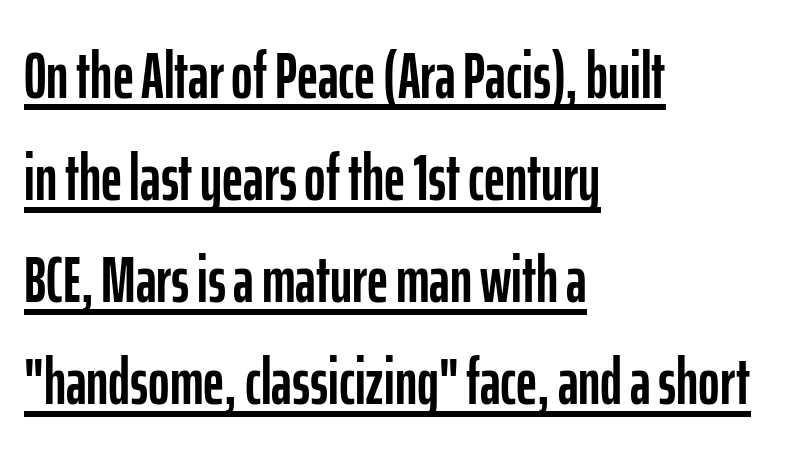
Q: Is the text italic (slanted)? A: No, it is upright.
Q: Is the typeface a serif or a sans-serif typeface? A: Sans-serif.
Q: Is the text underlined? A: Yes.
Q: How is the paragraph aligned? A: Left-aligned.
Q: Is the spacing between letters normal or unusually wide? A: Normal.
Q: Is the spacing between lines tight, normal or loose? A: Normal.
Q: Width (condensed, normal, or wide)? A: Condensed.
Q: Stroke contrast? A: Low.
Q: x-height? A: Medium.
Q: Monospaced? A: No.
